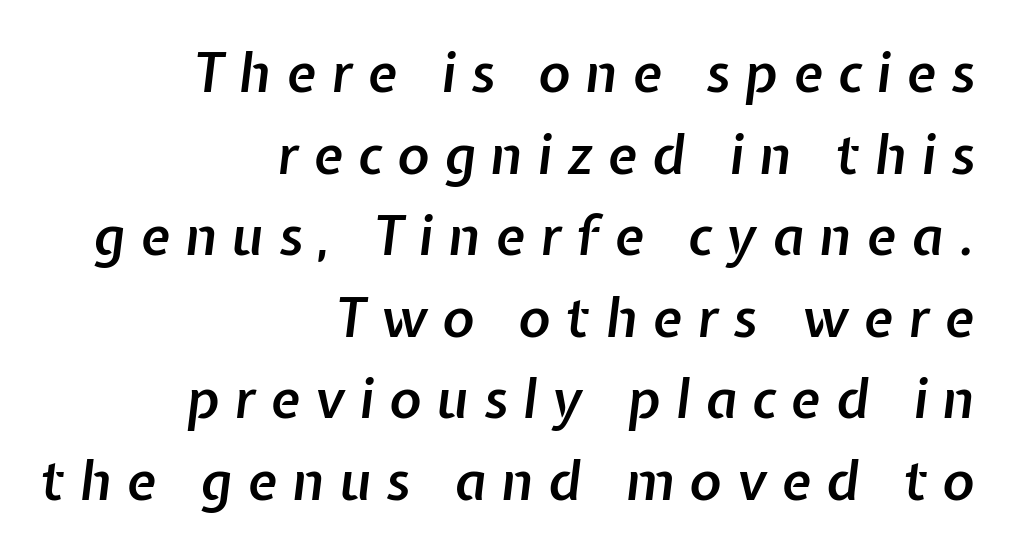
Q: Is the text bold? A: Semi-bold.
Q: Is the text italic (slanted)? A: Yes, it leans right by about 7 degrees.
Q: Is the text underlined? A: No.
Q: How is the paragraph aligned? A: Right-aligned.
Q: Is the spacing between letters normal or unusually wide? A: Unusually wide.
Q: Is the spacing between lines tight, normal or loose? A: Normal.
Q: Width (condensed, normal, or wide)? A: Normal.
Q: Stroke contrast? A: Low.
Q: x-height? A: Medium.
Q: Monospaced? A: No.
